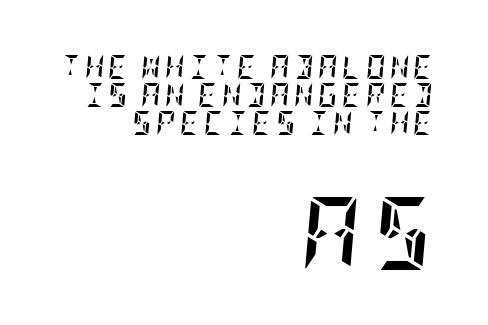
Q: Is the text bold? A: Yes.
Q: Is the text italic (slanted)? A: Yes, it leans right by about 5 degrees.
Q: Is the text underlined? A: No.
Q: How is the paragraph aligned? A: Right-aligned.
Q: Which block of text is set in a larger size, the first (top) or the second (bottom)? A: The second (bottom) one.
Q: Width (condensed, normal, or wide)? A: Condensed.
Q: Stroke contrast? A: Low.
Q: x-height? A: Large.
